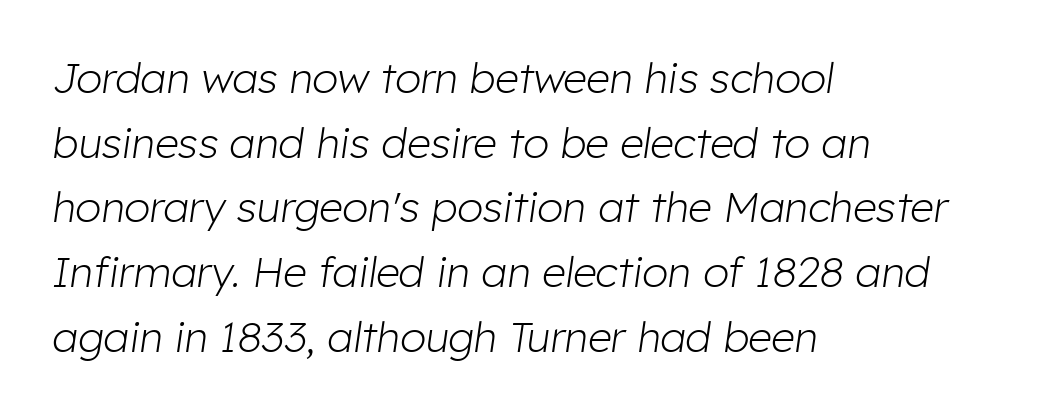
The image shows 42 px light type, italic (leaning right); set left-aligned, normal line spacing (1.54x), normal letter spacing, not underlined; low stroke contrast and a medium x-height.
